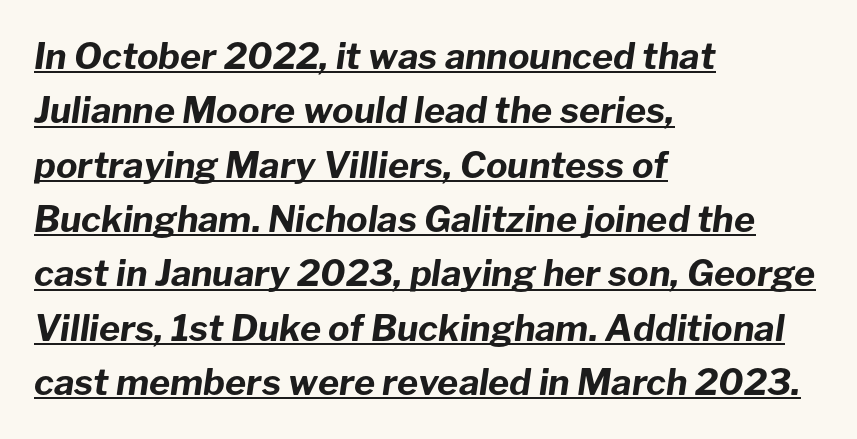
{"italic": "yes", "lean": "right", "slant_degrees": 8, "bold": "yes", "weight": "bold", "width": "normal", "stroke_contrast": "low", "x_height": "medium", "monospaced": "no", "underline": "yes", "align": "left", "line_spacing": "normal", "line_spacing_ratio": 1.51, "letter_spacing": "normal", "letter_spacing_em": 0.0, "glyph_px": 36}
